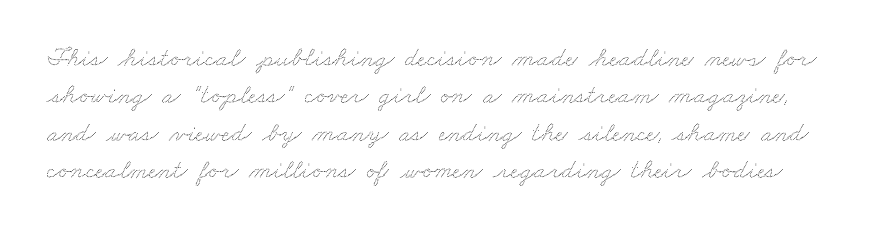
{"underline": "no", "line_spacing": "normal", "line_spacing_ratio": 1.38, "letter_spacing": "normal", "letter_spacing_em": 0.0, "glyph_px": 27}
